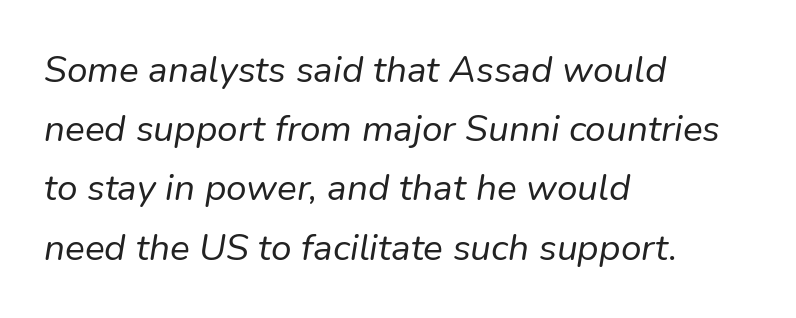
The image shows 37 px regular-weight type, italic (leaning right); set left-aligned, normal line spacing (1.6x), normal letter spacing, not underlined; low stroke contrast and a medium x-height.
